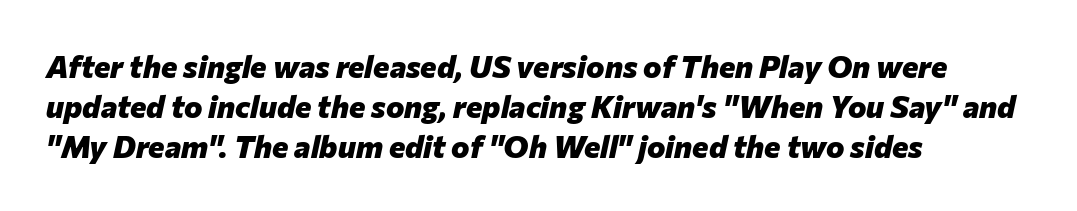
Q: Is the text bold? A: Yes.
Q: Is the text italic (slanted)? A: Yes, it leans right by about 12 degrees.
Q: Is the text underlined? A: No.
Q: How is the paragraph aligned? A: Left-aligned.
Q: Is the spacing between letters normal or unusually wide? A: Normal.
Q: Is the spacing between lines tight, normal or loose? A: Normal.
Q: Width (condensed, normal, or wide)? A: Normal.
Q: Stroke contrast? A: Low.
Q: x-height? A: Medium.
Q: Monospaced? A: No.
